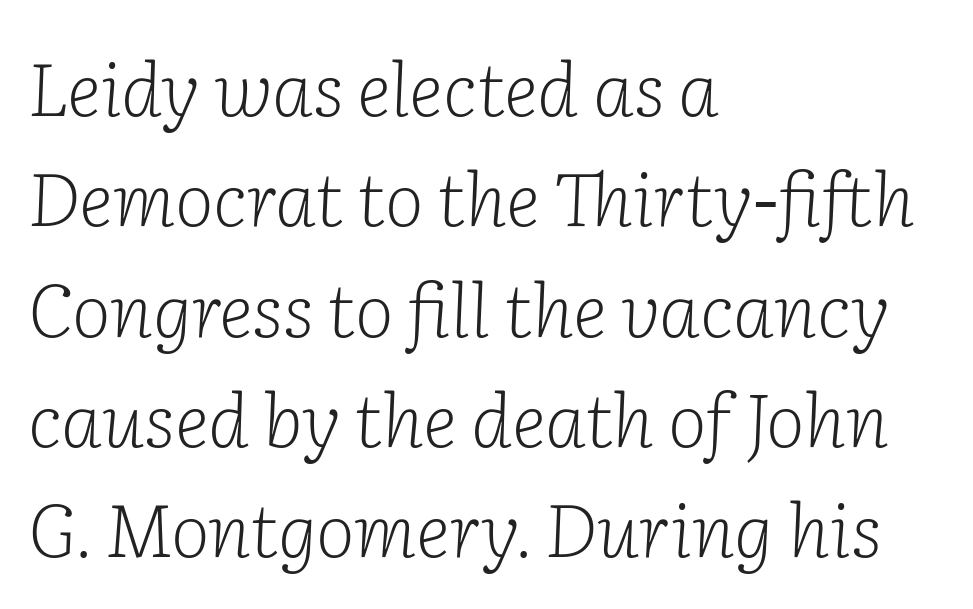
Vertically, the passage feels balanced, rows spaced as you'd expect. Check where the strokes stop: tiny serifs finish them off. Caption: standard tracking, unaltered. This rendering features lettering with no underline. This sample has the flowing, uneven cadence of proportional lettering.
